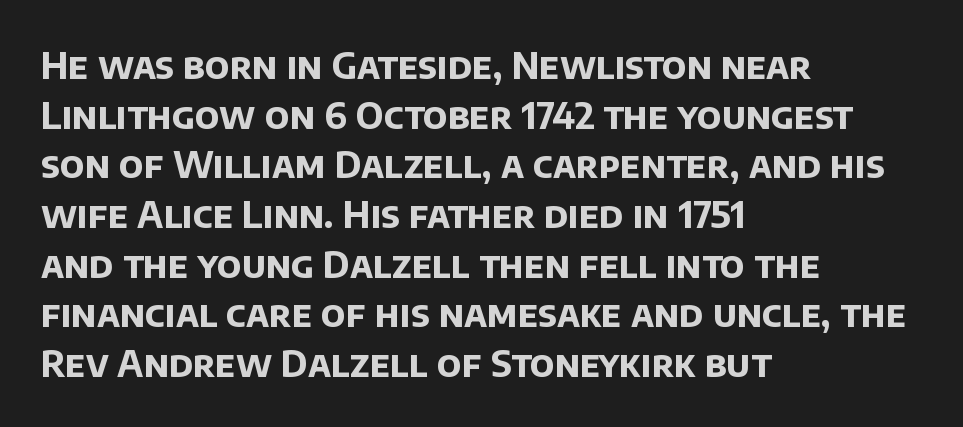
The image shows 36 px bold sans-serif type; set left-aligned, normal line spacing (1.38x), normal letter spacing, not underlined; low stroke contrast and a large x-height.
